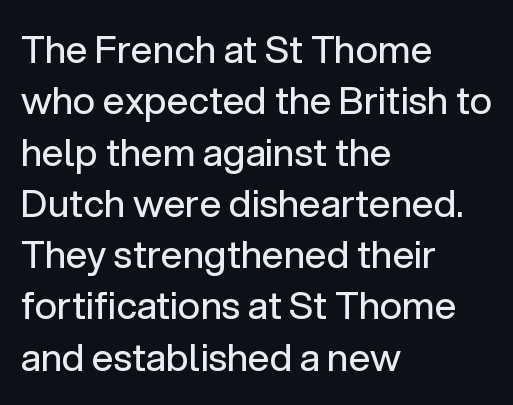
Q: Is the text bold? A: No.
Q: Is the text italic (slanted)? A: No, it is upright.
Q: Is the typeface a serif or a sans-serif typeface? A: Sans-serif.
Q: Is the text underlined? A: No.
Q: How is the paragraph aligned? A: Left-aligned.
Q: Is the spacing between letters normal or unusually wide? A: Normal.
Q: Is the spacing between lines tight, normal or loose? A: Normal.
Q: Width (condensed, normal, or wide)? A: Normal.
Q: Stroke contrast? A: Low.
Q: x-height? A: Medium.
Q: Monospaced? A: No.
